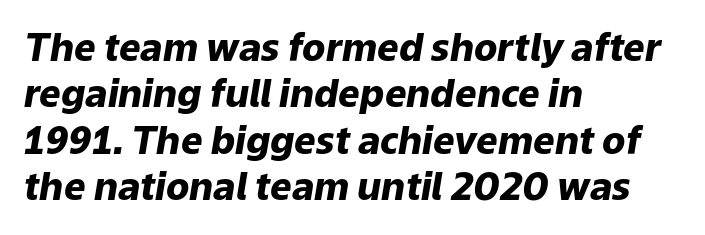
Q: Is the text bold? A: Yes.
Q: Is the text italic (slanted)? A: Yes, it leans right by about 9 degrees.
Q: Is the text underlined? A: No.
Q: How is the paragraph aligned? A: Left-aligned.
Q: Is the spacing between letters normal or unusually wide? A: Normal.
Q: Width (condensed, normal, or wide)? A: Normal.
Q: Stroke contrast? A: Low.
Q: x-height? A: Medium.
Q: Monospaced? A: No.
